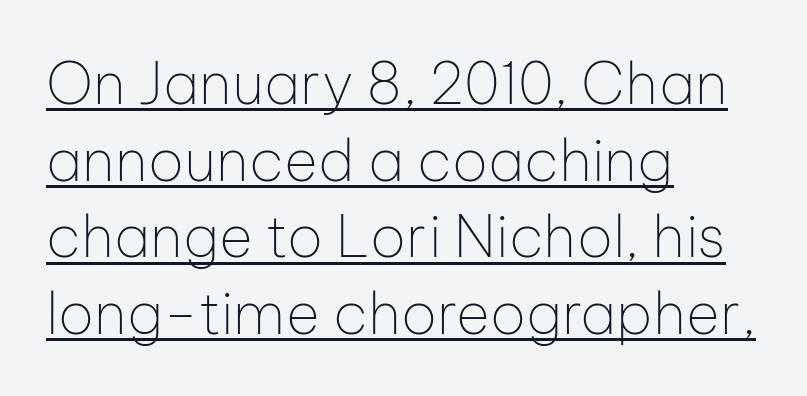
The image shows 58 px thin sans-serif type, upright; set left-aligned, normal line spacing (1.32x), normal letter spacing, underlined; low stroke contrast and a medium x-height.
